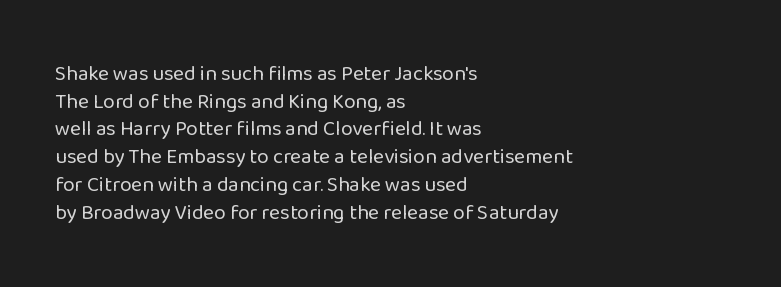
Every stem runs plumb, perpendicular to the baseline. Leftover space on each line is placed entirely after the last word. Check the space under the baseline: it is left empty. This reads as an unemphasized weight, regular at the heaviest. Caption: standard tracking, unaltered.
